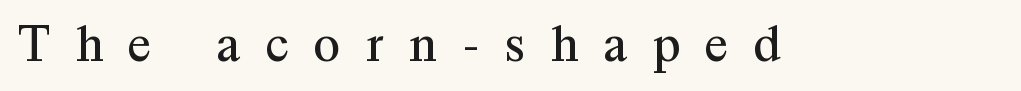
{"serif": "yes", "italic": "no", "bold": "no", "weight": "regular", "width": "normal", "stroke_contrast": "medium", "x_height": "medium", "monospaced": "no", "underline": "no", "letter_spacing": "wide", "letter_spacing_em": 0.47, "glyph_px": 54}
